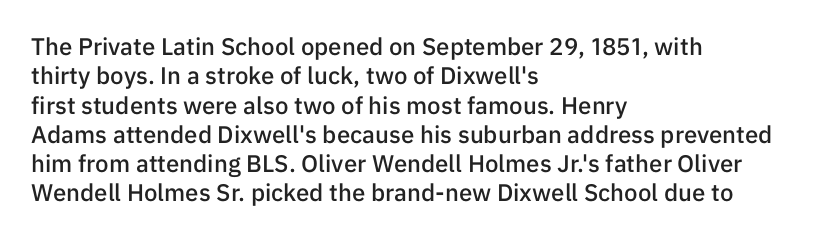
This rendering leaves character spacing at its baseline value. The gap between lines stays unmarked. Characters remain perfectly vertical along every line. The compositor pushed each line to the left boundary.
